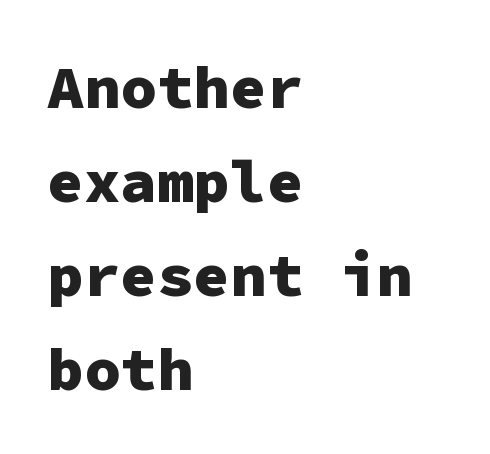
Lines of text with bare space underneath. Here the glyphs are tracked normally, forming tight word shapes. Nothing sits at the stroke ends, so this counts as sans-serif. Ordinary non-slanted type is in use. The paragraph has a hard left edge and a soft right edge. Each letter, wide or thin by design, is forced into the same width here.
